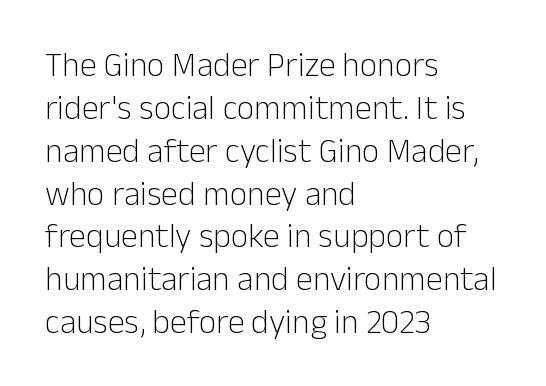
The image shows 34 px light sans-serif type, upright; set left-aligned, normal line spacing (1.26x), normal letter spacing, not underlined; low stroke contrast and a medium x-height.
